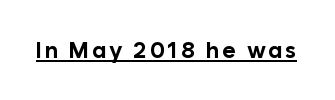
These characters rest on top of a visible drawn line. Caption: bold face, heavy strokes. No italicization has been applied; the sample stays upright.
